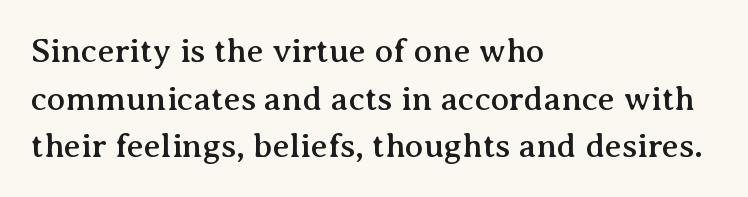
There is no visible air inserted between adjacent glyphs. One glance says typical: line gaps are just what's usual. Layout note: lines flush left. Do the characters align in a grid? No, the font is proportional.
